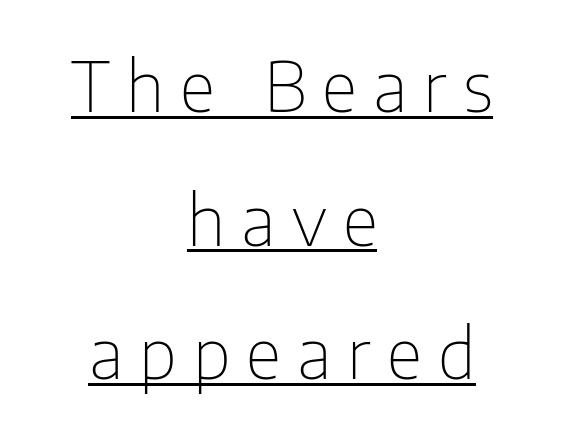
Q: Is the text bold? A: No.
Q: Is the text italic (slanted)? A: No, it is upright.
Q: Is the typeface a serif or a sans-serif typeface? A: Sans-serif.
Q: Is the text underlined? A: Yes.
Q: How is the paragraph aligned? A: Centered.
Q: Is the spacing between letters normal or unusually wide? A: Unusually wide.
Q: Is the spacing between lines tight, normal or loose? A: Loose.
Q: Width (condensed, normal, or wide)? A: Condensed.
Q: Stroke contrast? A: Low.
Q: x-height? A: Medium.
Q: Monospaced? A: No.
